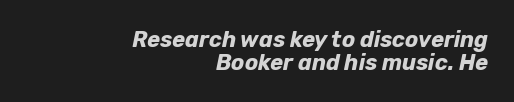
The image shows 22 px bold type, italic (leaning right); set right-aligned, tight line spacing (1.03x), normal letter spacing, not underlined.
